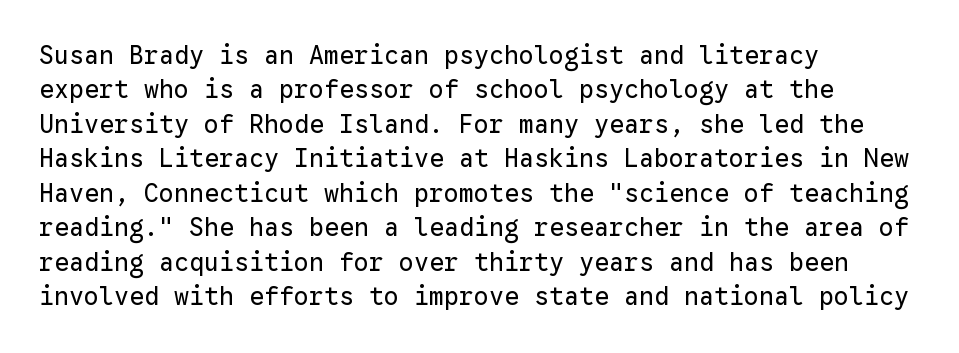
Q: Is the text bold? A: No.
Q: Is the text italic (slanted)? A: No, it is upright.
Q: Is the text underlined? A: No.
Q: How is the paragraph aligned? A: Left-aligned.
Q: Is the spacing between letters normal or unusually wide? A: Normal.
Q: Is the spacing between lines tight, normal or loose? A: Normal.
